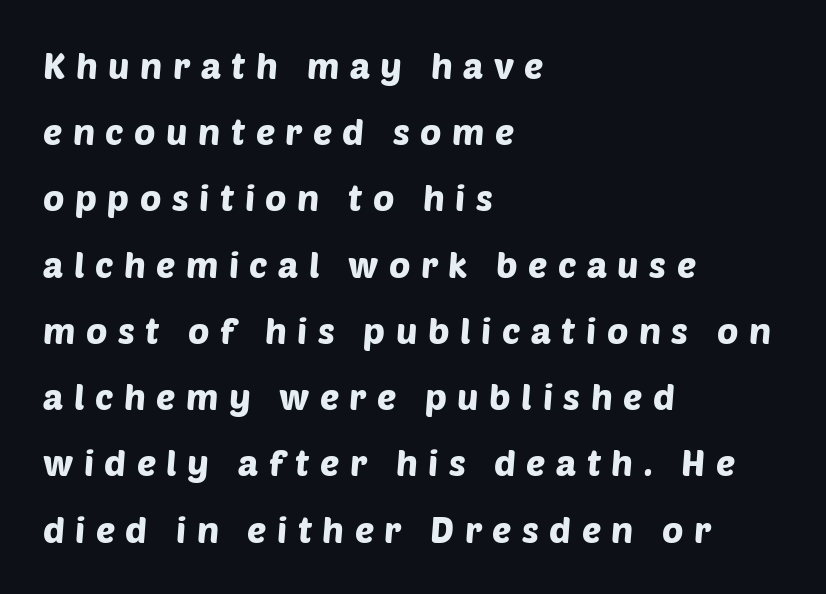
{"serif": "no", "width": "normal", "stroke_contrast": "low", "x_height": "large", "monospaced": "no", "underline": "no", "align": "left", "line_spacing_ratio": 1.84, "letter_spacing": "wide", "letter_spacing_em": 0.29, "glyph_px": 36}
